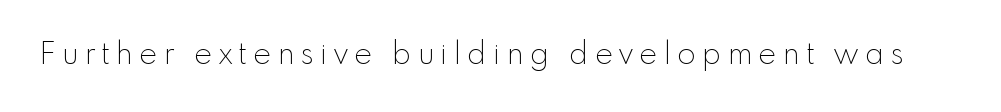
Q: Is the text bold? A: No.
Q: Is the text italic (slanted)? A: No, it is upright.
Q: Is the typeface a serif or a sans-serif typeface? A: Sans-serif.
Q: Is the text underlined? A: No.
Q: Is the spacing between letters normal or unusually wide? A: Unusually wide.
Q: Width (condensed, normal, or wide)? A: Normal.
Q: x-height? A: Small.
Q: Monospaced? A: No.
